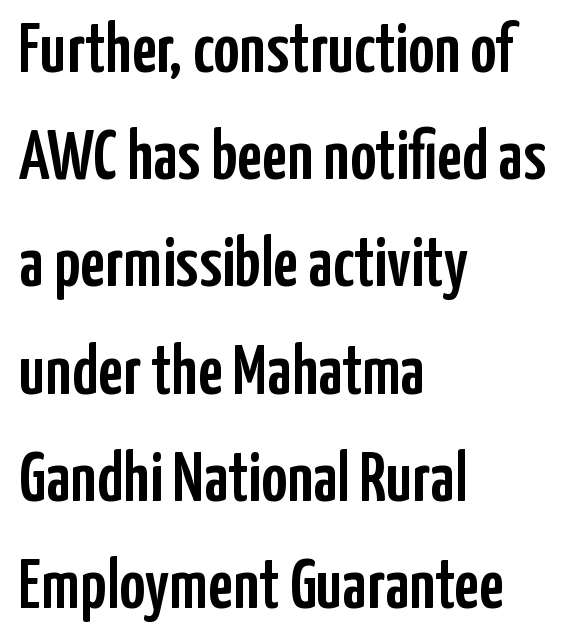
The letters stand upright; this is a roman face. Each new line begins a customary step beneath the previous one. Characters follow at the spacing the type designer built in. This rendering employs a face without finishing strokes, i.e., a sans-serif.
